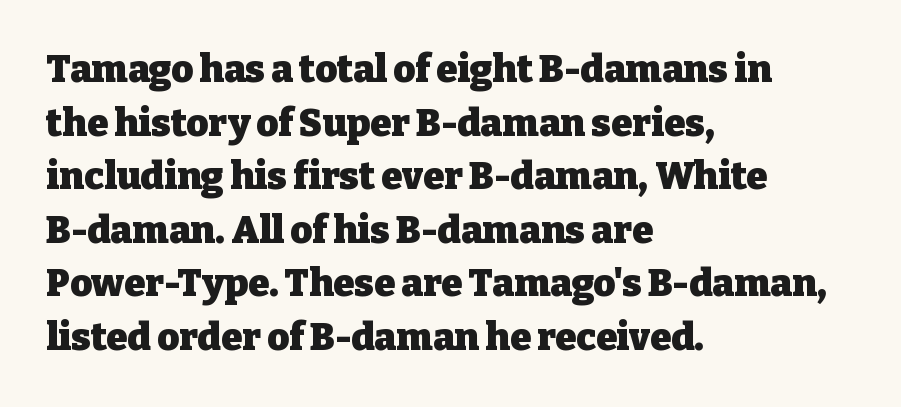
Q: Is the text bold? A: Yes.
Q: Is the text italic (slanted)? A: No, it is upright.
Q: Is the typeface a serif or a sans-serif typeface? A: Serif.
Q: Is the text underlined? A: No.
Q: How is the paragraph aligned? A: Left-aligned.
Q: Is the spacing between letters normal or unusually wide? A: Normal.
Q: Is the spacing between lines tight, normal or loose? A: Normal.
Q: Width (condensed, normal, or wide)? A: Normal.
Q: Stroke contrast? A: Low.
Q: x-height? A: Medium.
Q: Monospaced? A: No.
